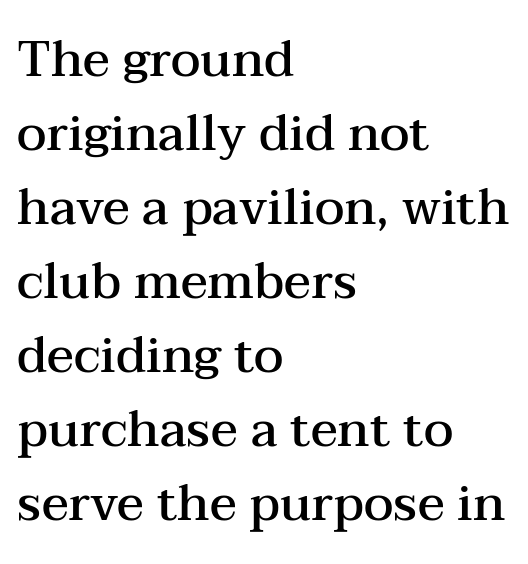
The image shows 50 px semibold, wide serif type, upright; set left-aligned, normal line spacing (1.48x), normal letter spacing, not underlined; medium stroke contrast and a medium x-height.
